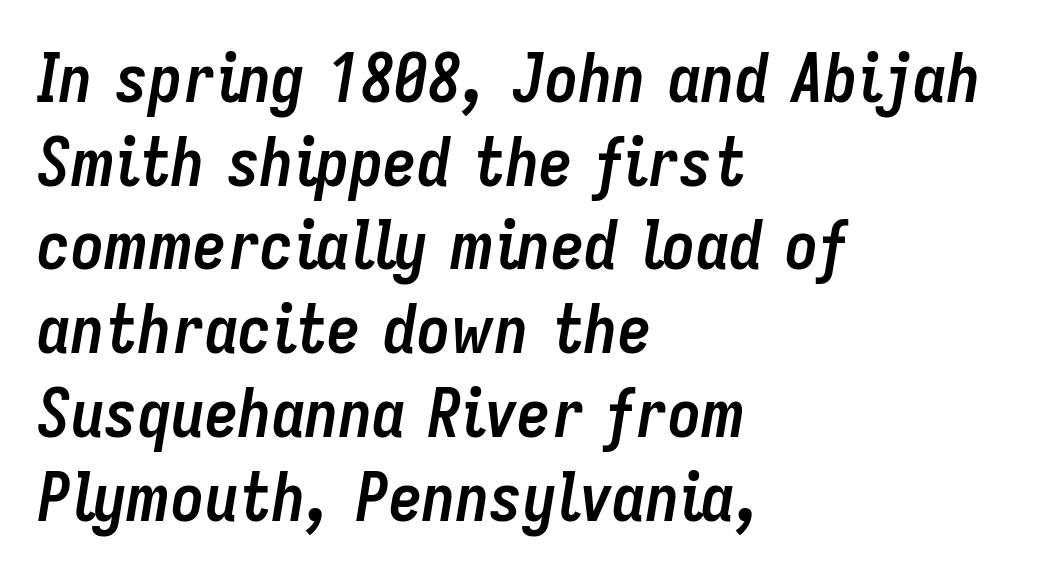
Q: Is the text bold? A: Yes.
Q: Is the text italic (slanted)? A: Yes, it leans right by about 9 degrees.
Q: Is the text underlined? A: No.
Q: How is the paragraph aligned? A: Left-aligned.
Q: Is the spacing between letters normal or unusually wide? A: Normal.
Q: Is the spacing between lines tight, normal or loose? A: Normal.
Q: Width (condensed, normal, or wide)? A: Condensed.
Q: Stroke contrast? A: Low.
Q: x-height? A: Medium.
Q: Monospaced? A: No.
